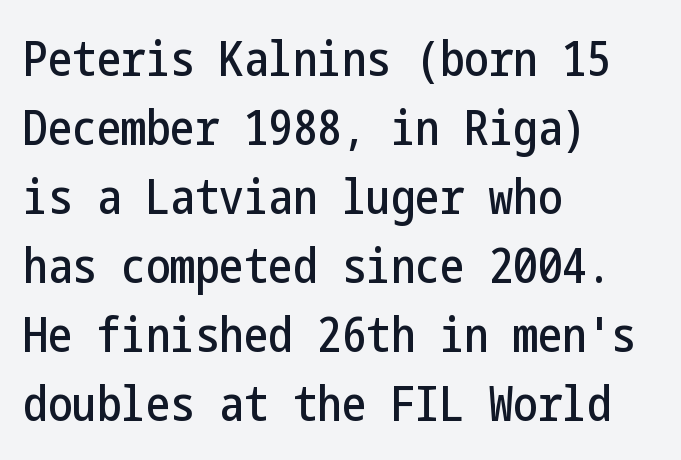
{"serif": "no", "italic": "no", "width": "condensed", "stroke_contrast": "low", "x_height": "medium", "underline": "no", "align": "left", "line_spacing": "normal", "line_spacing_ratio": 1.41, "letter_spacing": "normal", "letter_spacing_em": 0.0, "glyph_px": 49}
